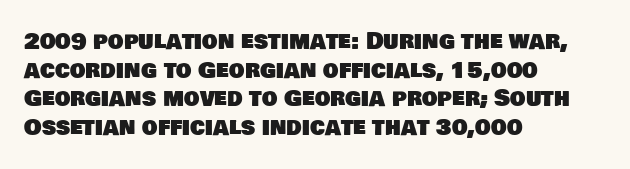
Q: Is the text underlined? A: No.
Q: How is the paragraph aligned? A: Left-aligned.
Q: Is the spacing between letters normal or unusually wide? A: Normal.
Q: Is the spacing between lines tight, normal or loose? A: Normal.
